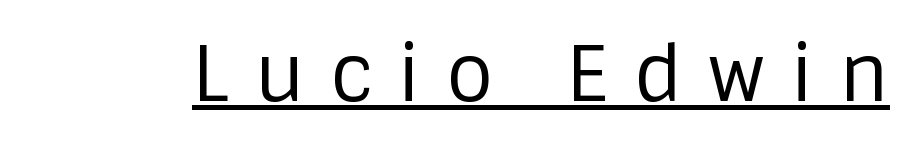
The image shows 76 px regular-weight sans-serif type, upright; set unusually wide letter spacing (+0.34 em), underlined; low stroke contrast and a large x-height.
